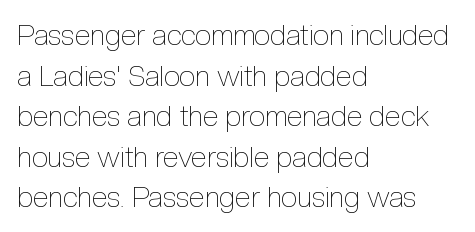
Q: Is the text bold? A: No.
Q: Is the text italic (slanted)? A: No, it is upright.
Q: Is the text underlined? A: No.
Q: How is the paragraph aligned? A: Left-aligned.
Q: Is the spacing between letters normal or unusually wide? A: Normal.
Q: Is the spacing between lines tight, normal or loose? A: Normal.
Q: Width (condensed, normal, or wide)? A: Condensed.
Q: x-height? A: Medium.
Q: Monospaced? A: No.
